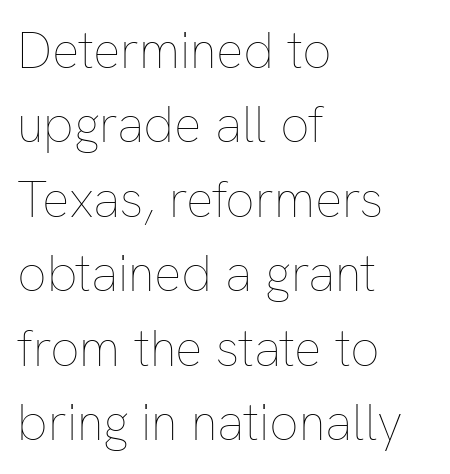
The image shows 51 px thin type, upright; set left-aligned, normal line spacing (1.46x), normal letter spacing, not underlined; low stroke contrast and a medium x-height.
